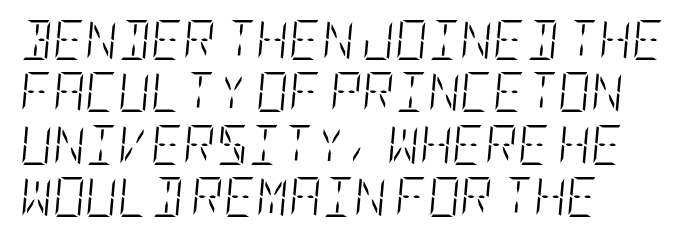
Q: Is the text bold? A: No.
Q: Is the text italic (slanted)? A: Yes, it leans right by about 5 degrees.
Q: Is the text underlined? A: No.
Q: How is the paragraph aligned? A: Left-aligned.
Q: Is the spacing between letters normal or unusually wide? A: Normal.
Q: Is the spacing between lines tight, normal or loose? A: Normal.
Q: Width (condensed, normal, or wide)? A: Condensed.
Q: Stroke contrast? A: Low.
Q: x-height? A: Large.
